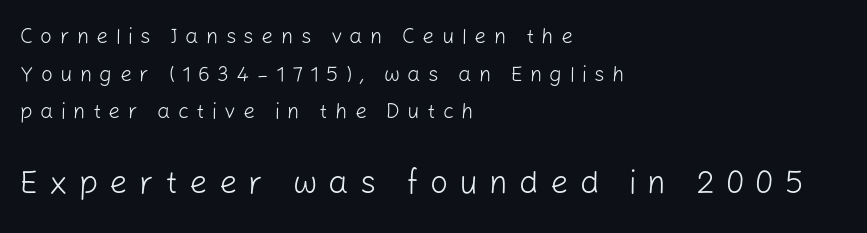
In terms of letterspacing, this is a distinctly airy, spread setting. One-word summary of the alignment: left. Each letter's strokes conclude bluntly, with no projecting serifs. Weight class: somewhere from thin through regular.
